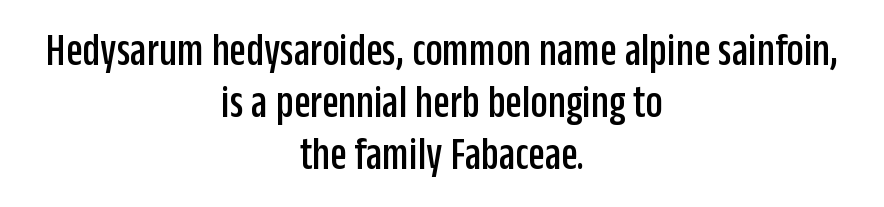
Serifs: no, the terminals of the letterforms are clean. Proportional: the letters do not fall into vertical columns. What stands out about the letter spacing? Nothing — it is the standard amount. Compared with typical paragraphs, the rows here are closer together. A typesetter would mark this as roman, not italic.
